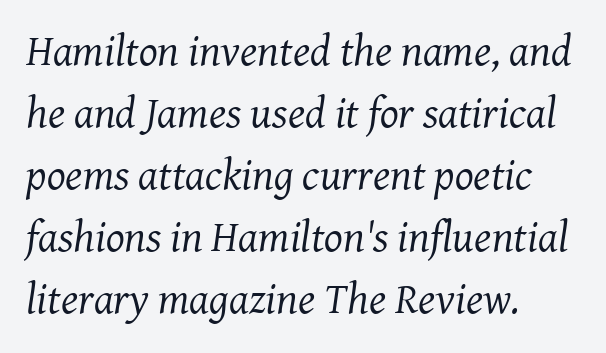
Q: Is the text bold? A: No.
Q: Is the text italic (slanted)? A: Yes, it leans right by about 8 degrees.
Q: Is the typeface a serif or a sans-serif typeface? A: Serif.
Q: Is the text underlined? A: No.
Q: How is the paragraph aligned? A: Left-aligned.
Q: Is the spacing between letters normal or unusually wide? A: Normal.
Q: Is the spacing between lines tight, normal or loose? A: Normal.
Q: Width (condensed, normal, or wide)? A: Normal.
Q: Stroke contrast? A: Medium.
Q: x-height? A: Medium.
Q: Monospaced? A: No.
